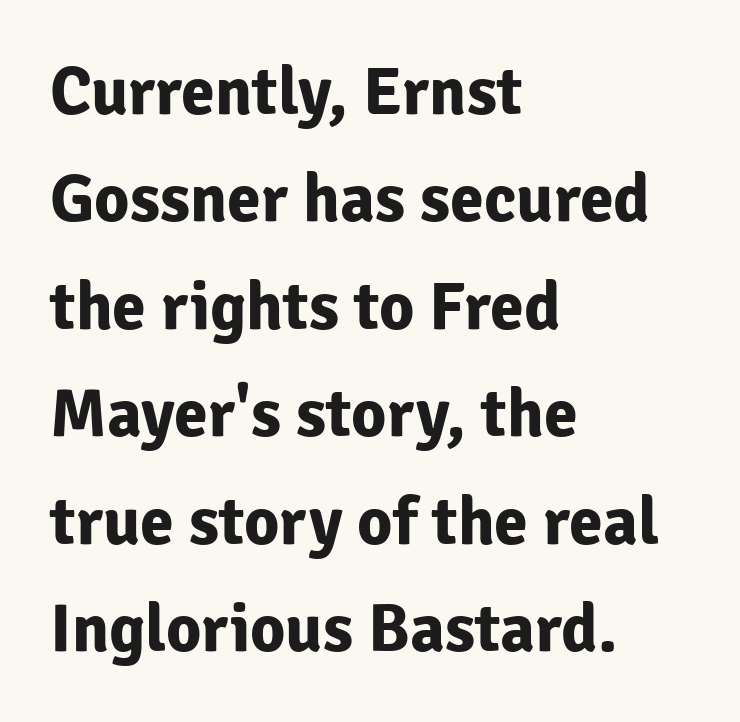
Italic: no, the glyphs are upright roman. The letterforms sit shoulder to shoulder at normal distance. Leading: standard. You can tell from the bare stems that sans-serif type was used. Just letters on the line, the space beneath them empty.
